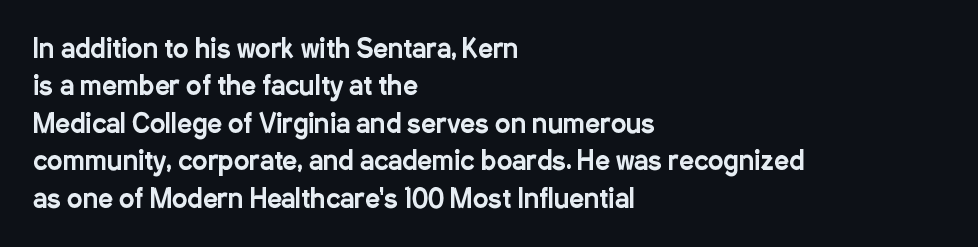
Q: Is the text italic (slanted)? A: No, it is upright.
Q: Is the text underlined? A: No.
Q: How is the paragraph aligned? A: Left-aligned.
Q: Is the spacing between letters normal or unusually wide? A: Normal.
Q: Is the spacing between lines tight, normal or loose? A: Normal.
